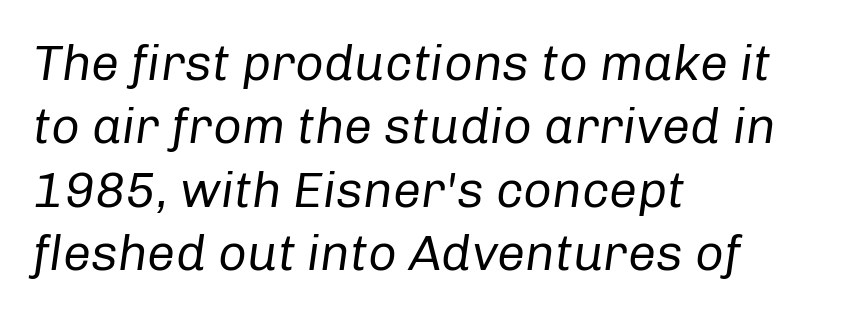
The image shows 50 px regular-weight type, italic (leaning right); set left-aligned, normal line spacing (1.27x), normal letter spacing, not underlined; low stroke contrast and a medium x-height.
